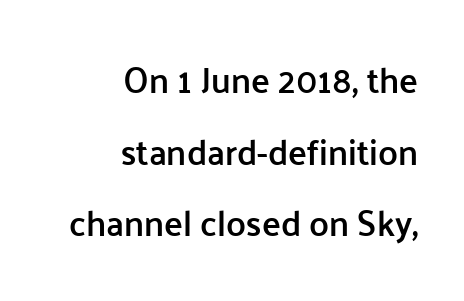
The image shows 35 px semibold sans-serif type, upright; set right-aligned, loose line spacing (2.05x), normal letter spacing, not underlined; low stroke contrast and a medium x-height.
